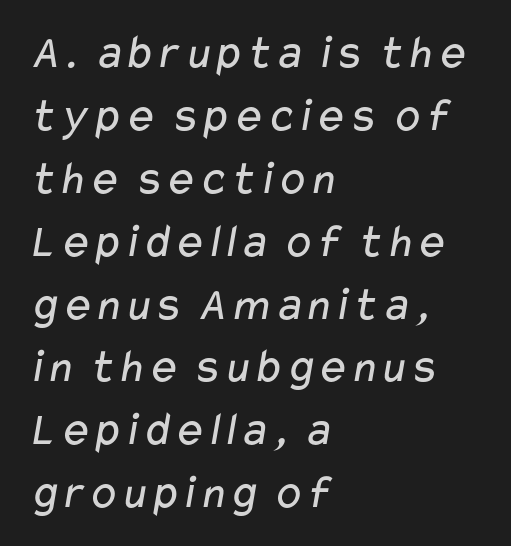
Q: Is the text bold? A: No.
Q: Is the typeface a serif or a sans-serif typeface? A: Sans-serif.
Q: Is the text underlined? A: No.
Q: How is the paragraph aligned? A: Left-aligned.
Q: Is the spacing between letters normal or unusually wide? A: Normal.
Q: Is the spacing between lines tight, normal or loose? A: Normal.
Q: Width (condensed, normal, or wide)? A: Wide.
Q: Stroke contrast? A: Low.
Q: x-height? A: Medium.
Q: Monospaced? A: No.
